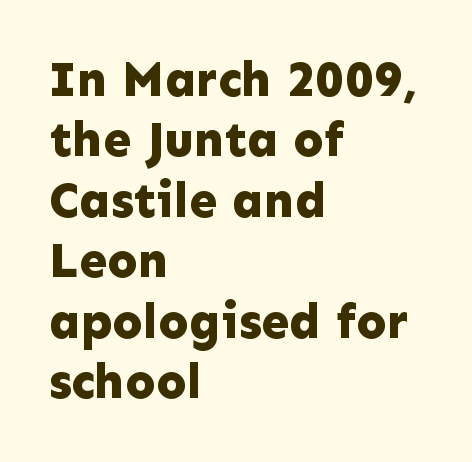
{"serif": "no", "italic": "no", "bold": "yes", "weight": "bold", "width": "normal", "stroke_contrast": "low", "x_height": "medium", "monospaced": "no", "underline": "no", "align": "left", "line_spacing_ratio": 1.21, "letter_spacing": "normal", "letter_spacing_em": 0.0, "glyph_px": 50}
